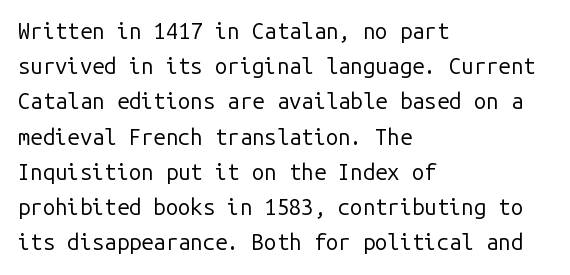
A quiet, ordinary-to-light weight characterises the typeface. Default kerning and tracking; the words read as compact shapes. These lines stack with their left ends in a neat column. The leading is moderate, giving the passage an even texture.
